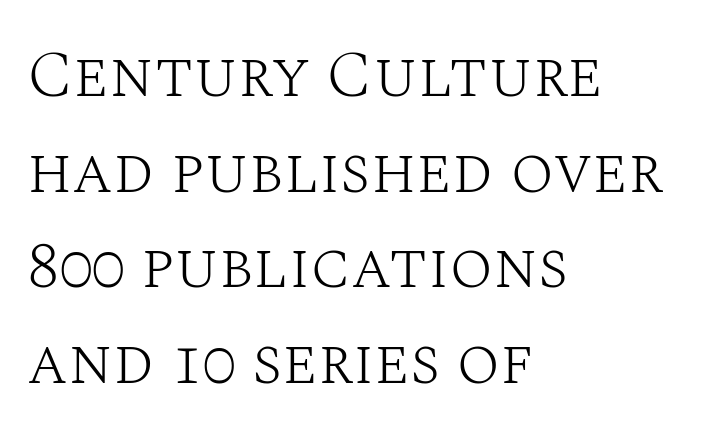
{"serif": "yes", "italic": "no", "bold": "no", "weight": "light", "width": "normal", "stroke_contrast": "medium", "x_height": "large", "monospaced": "no", "underline": "no", "align": "left", "line_spacing": "normal", "line_spacing_ratio": 1.47, "letter_spacing": "normal", "letter_spacing_em": 0.0, "glyph_px": 65}
